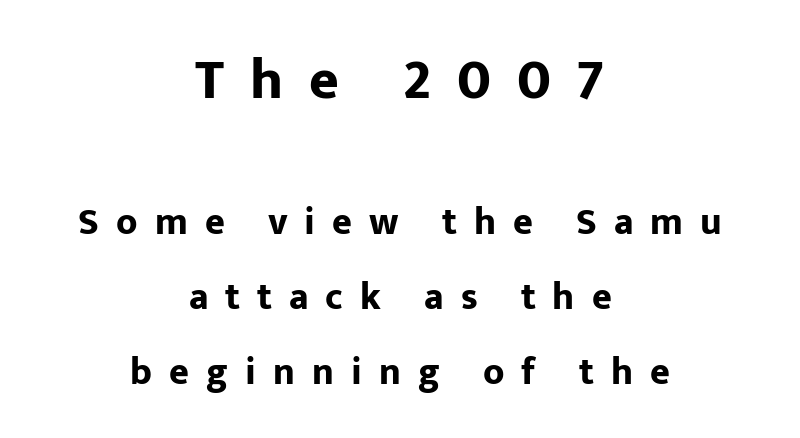
{"serif": "no", "italic": "no", "bold": "yes", "weight": "bold", "width": "normal", "stroke_contrast": "low", "x_height": "medium", "monospaced": "no", "underline": "no", "align": "center", "line_spacing": "loose", "line_spacing_ratio": 1.97, "letter_spacing": "wide", "letter_spacing_em": 0.45, "larger_block": "first", "size_ratio": 1.5, "glyph_px": 57}
